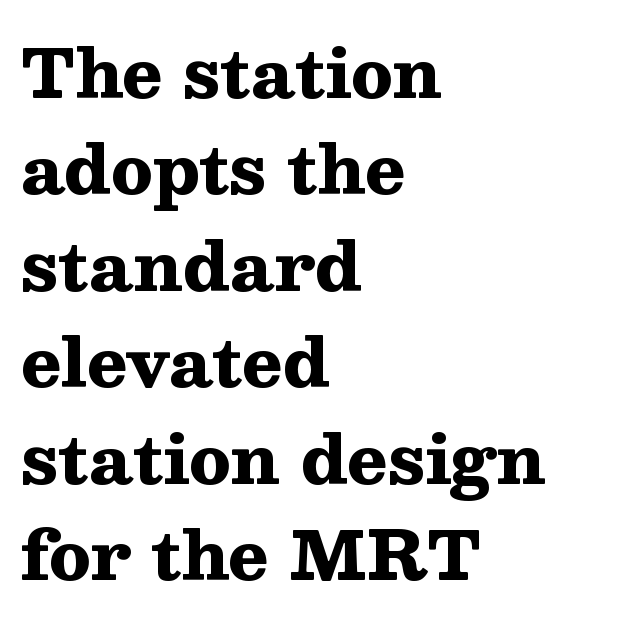
{"serif": "yes", "italic": "no", "bold": "yes", "weight": "heavy", "width": "wide", "stroke_contrast": "medium", "x_height": "medium", "monospaced": "no", "underline": "no", "align": "left", "line_spacing": "normal", "line_spacing_ratio": 1.44, "letter_spacing": "normal", "letter_spacing_em": 0.0, "glyph_px": 67}
